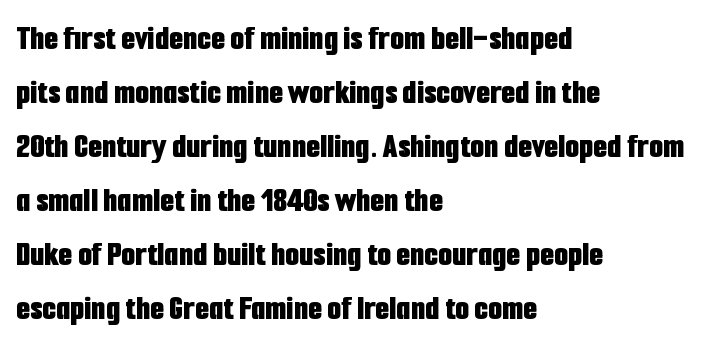
The space directly below the letters is spotless. No italicization has been applied; the sample stays upright. This is sans-serif lettering, the kind often seen on screens and signage. Does the weight exceed regular? Yes, all the way to bold. Baseline-to-baseline distance is the conventional proportion of letter height.
